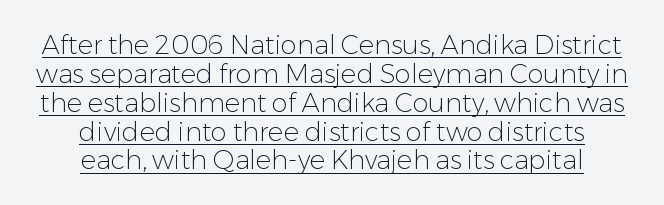
Q: Is the text bold? A: No.
Q: Is the text italic (slanted)? A: No, it is upright.
Q: Is the text underlined? A: Yes.
Q: How is the paragraph aligned? A: Centered.
Q: Is the spacing between letters normal or unusually wide? A: Normal.
Q: Is the spacing between lines tight, normal or loose? A: Tight.
